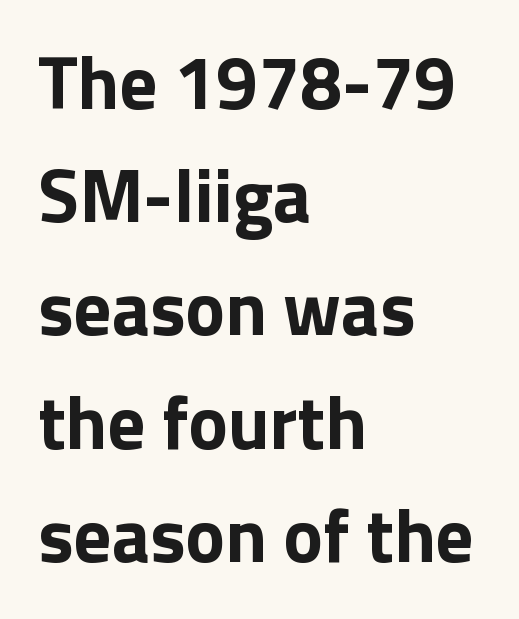
Q: Is the text bold? A: Yes.
Q: Is the text italic (slanted)? A: No, it is upright.
Q: Is the typeface a serif or a sans-serif typeface? A: Sans-serif.
Q: Is the text underlined? A: No.
Q: How is the paragraph aligned? A: Left-aligned.
Q: Is the spacing between letters normal or unusually wide? A: Normal.
Q: Is the spacing between lines tight, normal or loose? A: Normal.
Q: Width (condensed, normal, or wide)? A: Normal.
Q: Stroke contrast? A: Low.
Q: x-height? A: Medium.
Q: Monospaced? A: No.
